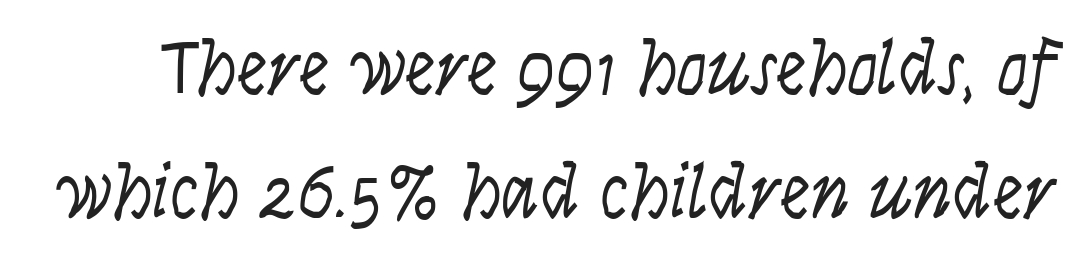
This rendering leaves character spacing at its baseline value. Font category for this specimen: sans-serif. Words float on clear page, feet unadorned. Each letter keeps its own natural width here, so spacing adapts to shape.
